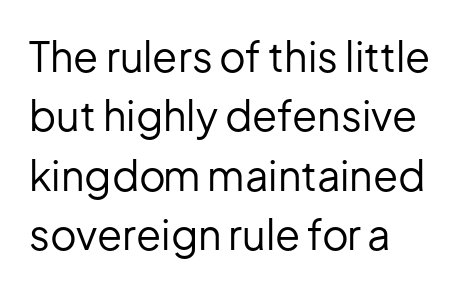
Default kerning and tracking; the words read as compact shapes. The rows are spaced the way most documents space them. The strip under each line holds only bare page. The passage shown is typed in a proportional face where columns would drift.
